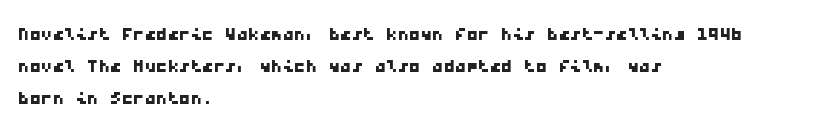
In terms of letterspacing, this is plain default setting. Unmarked baselines from the first word to the last. Every row of glyphs begins at an identical x-position on the left. A normal amount of white space separates one row of letters from the next.
